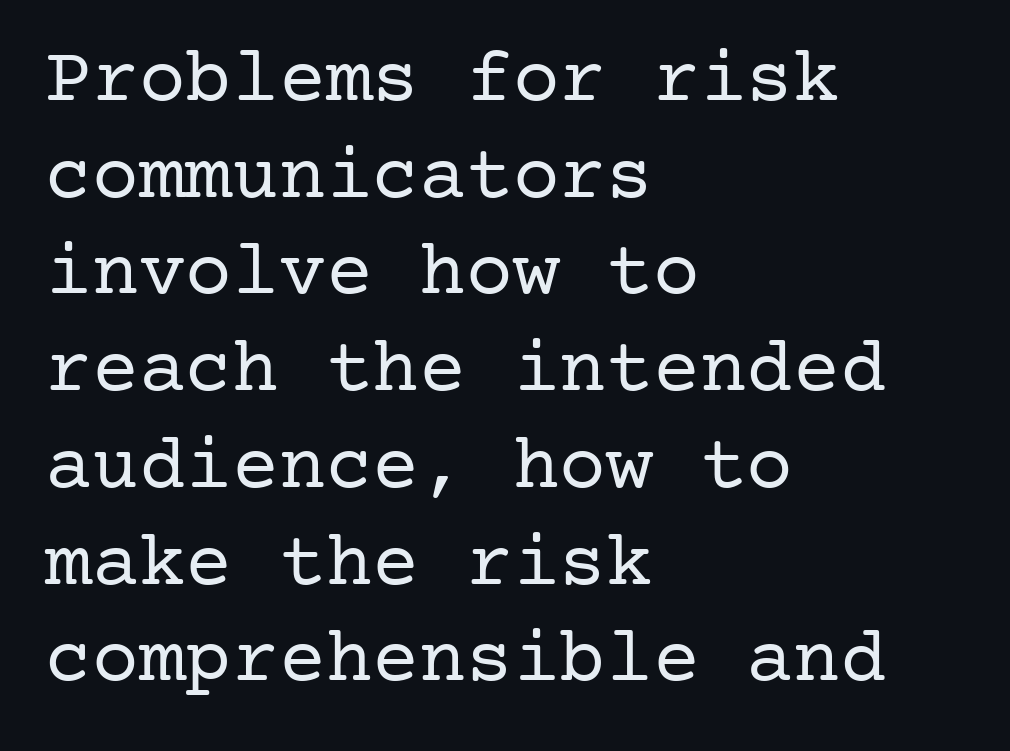
Q: Is the text bold? A: No.
Q: Is the text italic (slanted)? A: No, it is upright.
Q: Is the typeface a serif or a sans-serif typeface? A: Serif.
Q: Is the text underlined? A: No.
Q: How is the paragraph aligned? A: Left-aligned.
Q: Is the spacing between letters normal or unusually wide? A: Normal.
Q: Width (condensed, normal, or wide)? A: Normal.
Q: Stroke contrast? A: Low.
Q: x-height? A: Medium.
